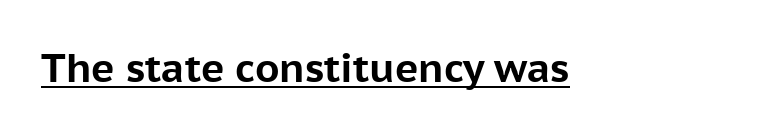
Typographically, this falls in the sans-serif category. Upright lettering throughout. The passage shown is underscored from start to finish. The letters are bold, with thick, heavy strokes. This rendering leaves character spacing at its baseline value. Character widths vary here, with narrow letters taking less room than wide ones.
